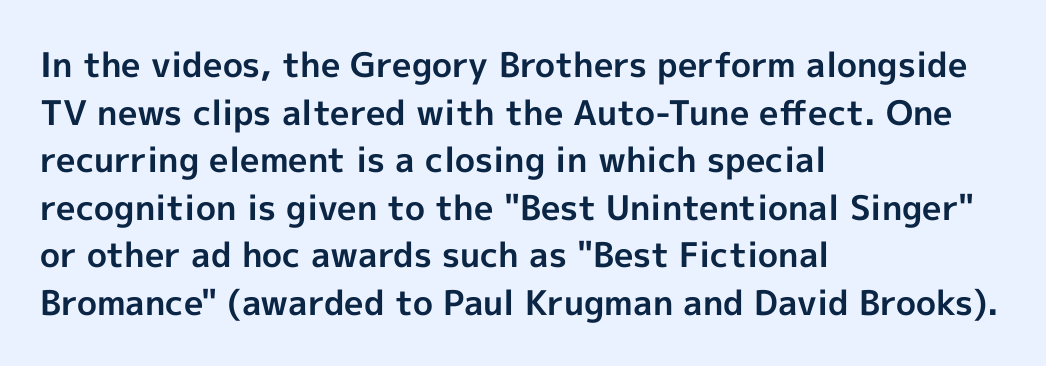
If you drew a ruler down the left edge, every line would touch it. Notice how descenders clear the ascenders below comfortably — that's standard leading. Bold? Absolutely — the strokes are thick and heavy. Character widths vary here, with narrow letters taking less room than wide ones. Letters rest on an invisible, unmarked baseline.
